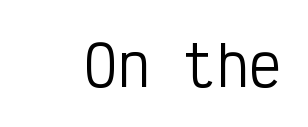
Vertical strokes here are truly vertical. Grotesque or geometric, the face here clearly has no serifs. The line texture is even and compact thanks to regular tracking. The weight would be labelled regular, book, light, or lighter still. Plain, unruled lines of type. Think of a typewriter: that constant character pitch is what you see here.
